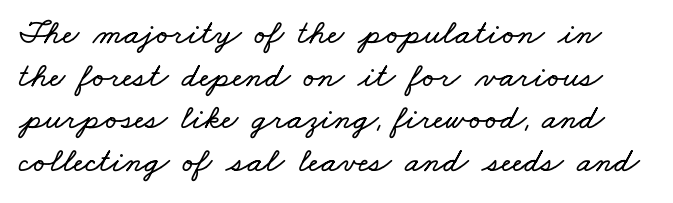
Inter-character spacing is left at the font's built-in metrics. Note the varied advance widths — an 'i' is clearly narrower than an 'm'. The string is rendered with underlining switched off.
